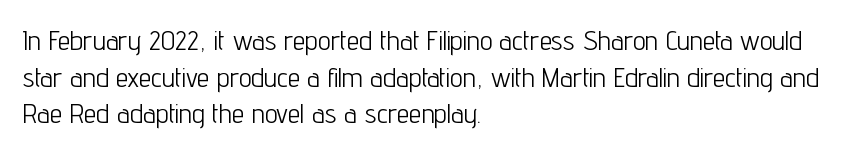
Q: Is the text bold? A: No.
Q: Is the text italic (slanted)? A: No, it is upright.
Q: Is the typeface a serif or a sans-serif typeface? A: Sans-serif.
Q: Is the text underlined? A: No.
Q: How is the paragraph aligned? A: Left-aligned.
Q: Is the spacing between letters normal or unusually wide? A: Normal.
Q: Is the spacing between lines tight, normal or loose? A: Normal.
Q: Width (condensed, normal, or wide)? A: Condensed.
Q: Stroke contrast? A: Low.
Q: x-height? A: Medium.
Q: Monospaced? A: No.
